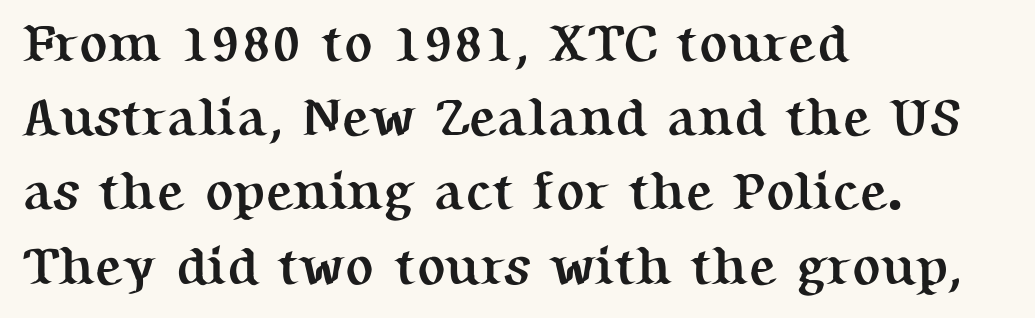
{"serif": "yes", "italic": "no", "bold": "yes", "weight": "semibold", "width": "normal", "stroke_contrast": "medium", "x_height": "medium", "monospaced": "no", "underline": "no", "align": "left", "line_spacing": "normal", "line_spacing_ratio": 1.4, "letter_spacing": "normal", "letter_spacing_em": 0.0, "glyph_px": 53}
